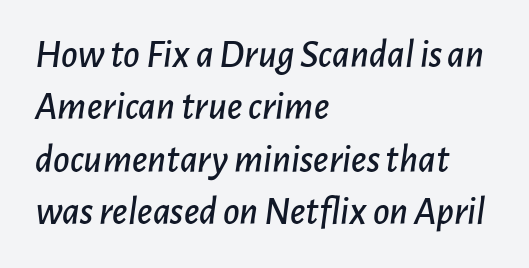
The image shows 40 px text type, italic (leaning right); set left-aligned, normal line spacing (1.31x), normal letter spacing, not underlined; low stroke contrast and a medium x-height.
